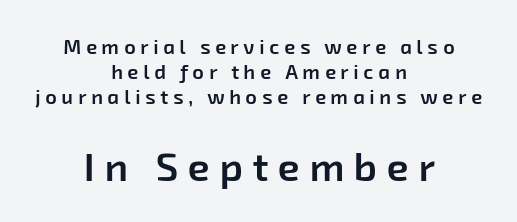
{"serif": "no", "bold": "semi", "weight": "semibold", "width": "normal", "stroke_contrast": "low", "x_height": "medium", "monospaced": "no", "underline": "no", "align": "center", "line_spacing": "normal", "line_spacing_ratio": 1.25, "letter_spacing": "wide", "letter_spacing_em": 0.24, "larger_block": "second", "size_ratio": 2.0, "glyph_px": 40}
